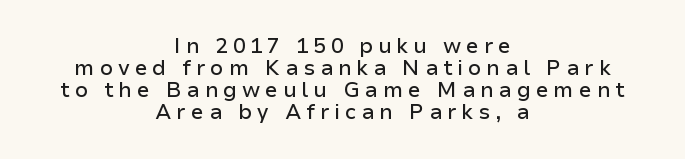
Q: Is the text italic (slanted)? A: No, it is upright.
Q: Is the text underlined? A: No.
Q: How is the paragraph aligned? A: Centered.
Q: Is the spacing between letters normal or unusually wide? A: Unusually wide.
Q: Is the spacing between lines tight, normal or loose? A: Tight.
